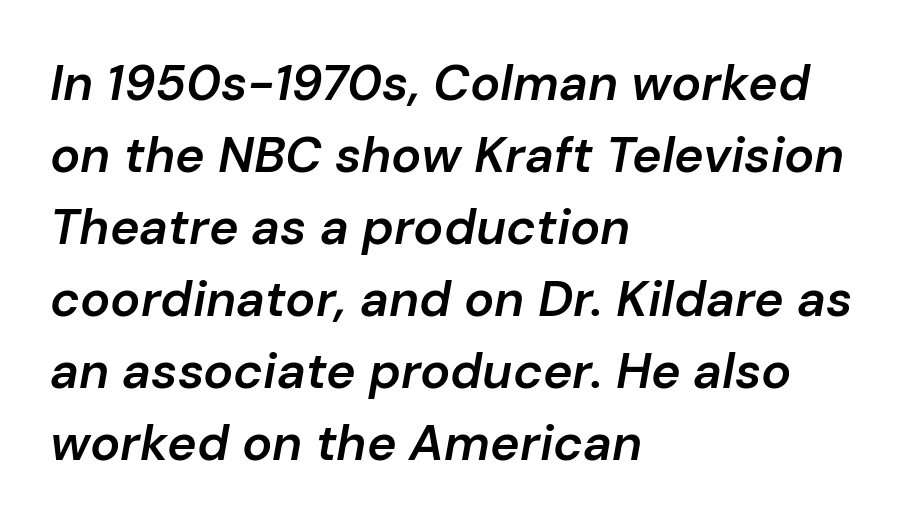
In CSS terms this would be text-align: left. Each row of text sits above clean, open space. Is the type bold? Partly — it's a semibold, heavier than regular but not fully bold. Each word holds together tightly as a unit, with standard inter-letter gaps. Emphasis-style slanted type is in use. These lines are rendered in a variable-pitch font.
